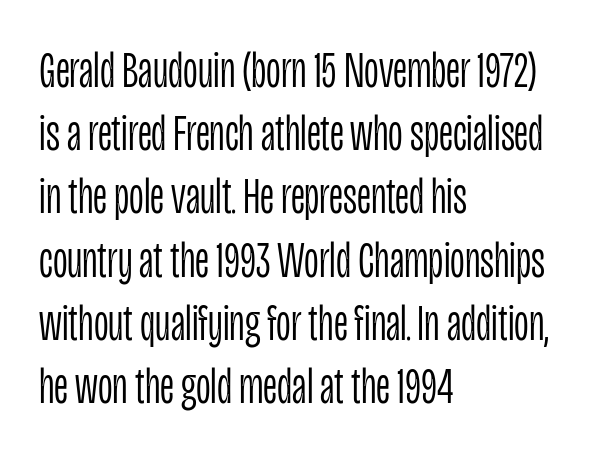
Q: Is the text bold? A: No.
Q: Is the text italic (slanted)? A: No, it is upright.
Q: Is the typeface a serif or a sans-serif typeface? A: Sans-serif.
Q: Is the text underlined? A: No.
Q: How is the paragraph aligned? A: Left-aligned.
Q: Is the spacing between letters normal or unusually wide? A: Normal.
Q: Width (condensed, normal, or wide)? A: Condensed.
Q: Stroke contrast? A: Low.
Q: x-height? A: Large.
Q: Monospaced? A: No.
